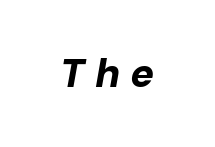
Q: Is the text bold? A: Yes.
Q: Is the text italic (slanted)? A: Yes, it leans right by about 10 degrees.
Q: Is the text underlined? A: No.
Q: Is the spacing between letters normal or unusually wide? A: Unusually wide.
Q: Width (condensed, normal, or wide)? A: Normal.
Q: Stroke contrast? A: Low.
Q: x-height? A: Medium.
Q: Monospaced? A: No.
